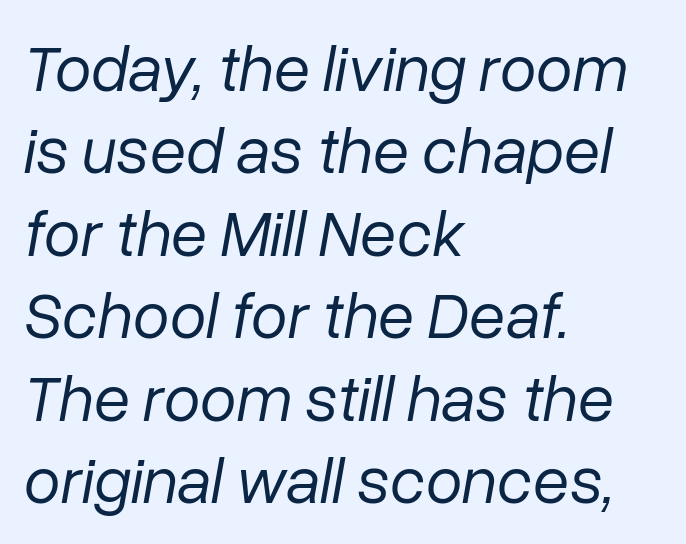
Proportional: the letters do not fall into vertical columns. Which margin do the lines hug? The left one — the right edge is uneven. The line texture is even and compact thanks to regular tracking. The text carries the slant typical of an italic or oblique font. Descender tails drop into unmarked territory. Stem width sits at or under what a default text font uses.
